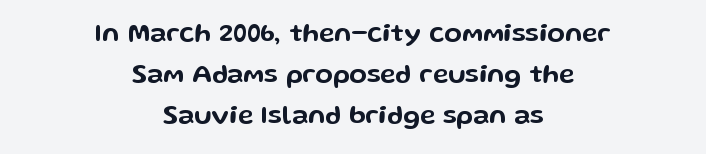
Q: Is the text italic (slanted)? A: No, it is upright.
Q: Is the text underlined? A: No.
Q: How is the paragraph aligned? A: Centered.
Q: Is the spacing between letters normal or unusually wide? A: Normal.
Q: Is the spacing between lines tight, normal or loose? A: Normal.
